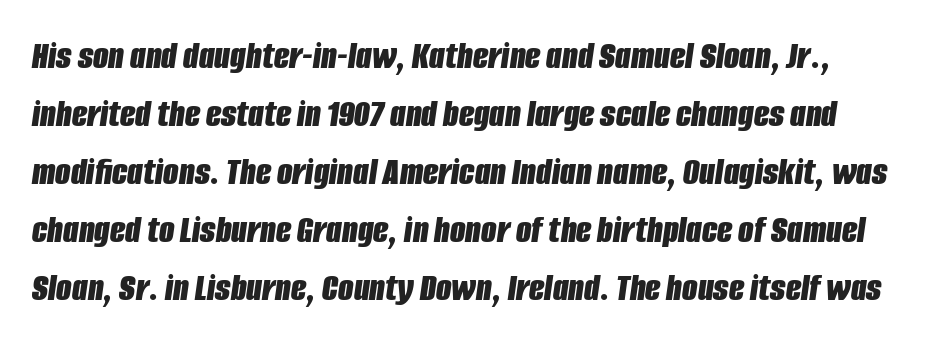
Default kerning and tracking; the words read as compact shapes. The specimen omits any rule beneath the text block's lines. Heft: maximum for text — a bold. Each letter keeps its own natural width here, so spacing adapts to shape.
